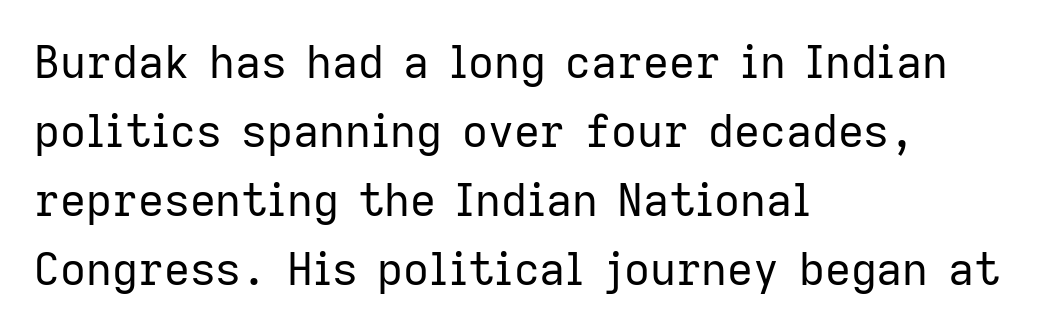
The image shows 45 px regular-weight sans-serif type, upright; set left-aligned, normal line spacing (1.53x), normal letter spacing, not underlined; low stroke contrast and a medium x-height.
